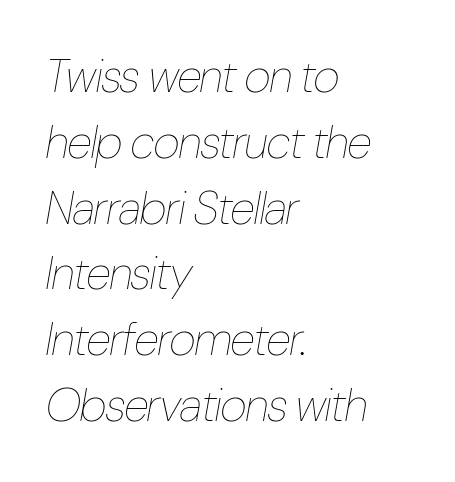
In terms of letterspacing, this is plain default setting. The foot of each line stays bare and open. Yep, that's italic — everything's leaning. All the whitespace from short lines collects on the right. Notice how descenders clear the ascenders below comfortably — that's standard leading. A typesetter would call this proportional, since set widths differ per character.
